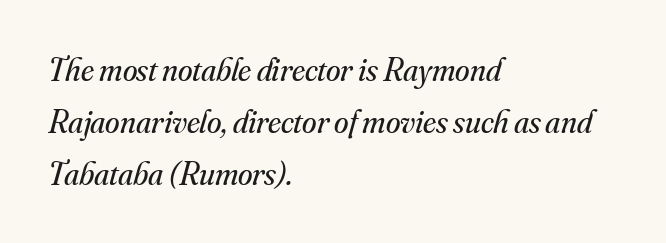
The image shows 33 px regular-weight serif type, italic (leaning right); set left-aligned, normal line spacing (1.58x), normal letter spacing, not underlined; medium stroke contrast and a small x-height.
